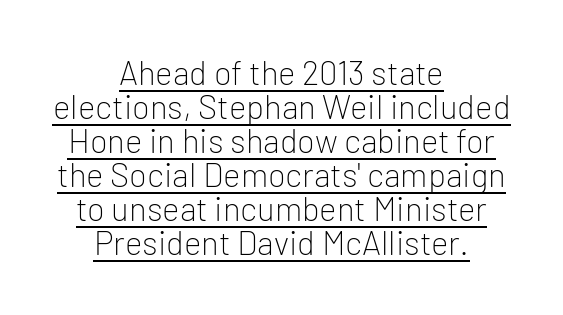
The letterforms sit at book weight or below. Beneath each row of characters lies a ruled line. Are there feet on the stems? There aren't — it's a sans. Here the designer chose a conventional face with non-uniform glyph widths.
